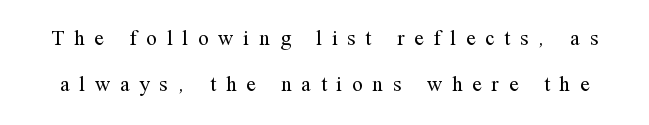
The image shows 21 px text type, upright; set loose line spacing (2.17x), unusually wide letter spacing (+0.47 em), not underlined.
